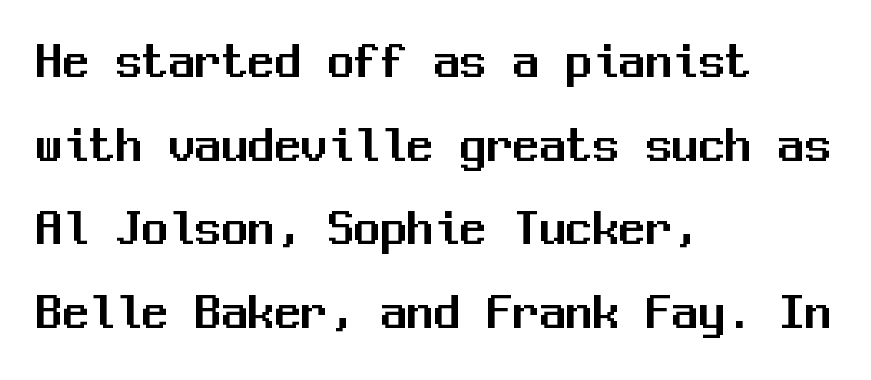
The image shows 53 px sans-serif type, upright, monospaced; set left-aligned, normal line spacing (1.58x), normal letter spacing, not underlined; medium stroke contrast and a medium x-height.
